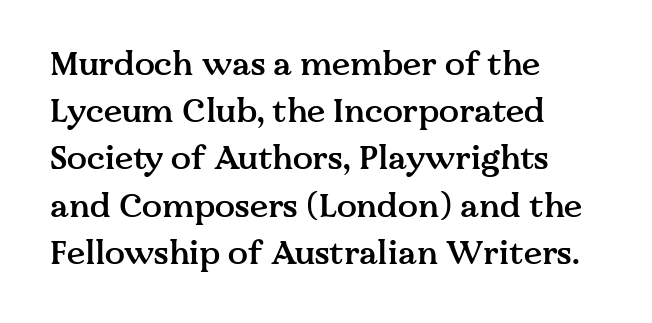
{"serif": "yes", "italic": "no", "bold": "semi", "weight": "semibold", "width": "normal", "stroke_contrast": "medium", "x_height": "medium", "monospaced": "no", "underline": "no", "align": "left", "line_spacing": "normal", "line_spacing_ratio": 1.43, "letter_spacing": "normal", "letter_spacing_em": 0.0, "glyph_px": 33}
